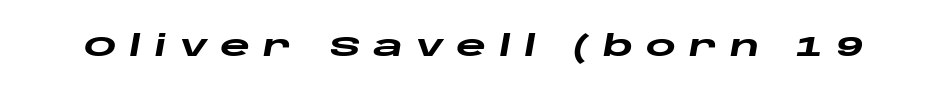
{"italic": "yes", "lean": "right", "slant_degrees": 10, "bold": "yes", "weight": "heavy", "width": "wide", "stroke_contrast": "low", "x_height": "large", "monospaced": "no", "underline": "no", "letter_spacing": "wide", "letter_spacing_em": 0.44, "glyph_px": 29}
